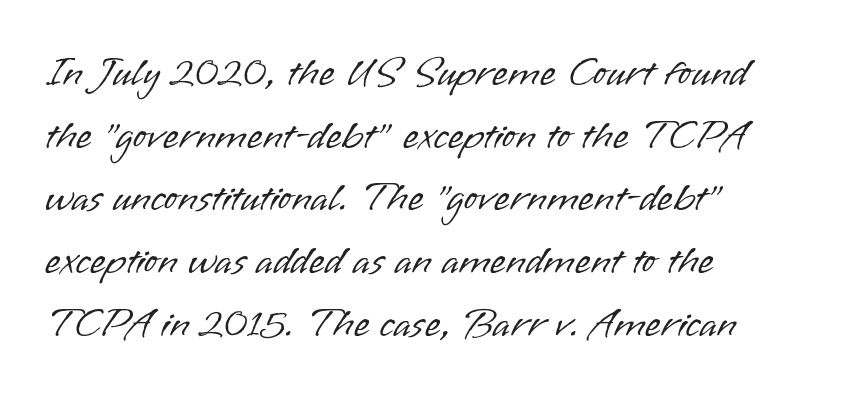
Q: Is the text bold? A: No.
Q: Is the text italic (slanted)? A: Yes.
Q: Is the typeface a serif or a sans-serif typeface? A: Sans-serif.
Q: Is the text underlined? A: No.
Q: How is the paragraph aligned? A: Left-aligned.
Q: Is the spacing between letters normal or unusually wide? A: Normal.
Q: Is the spacing between lines tight, normal or loose? A: Normal.
Q: Width (condensed, normal, or wide)? A: Normal.
Q: Stroke contrast? A: Low.
Q: x-height? A: Small.
Q: Monospaced? A: No.
